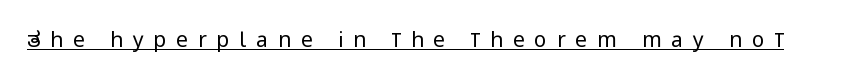
The image shows 21 px text type, upright; set unusually wide letter spacing (+0.47 em), underlined.
